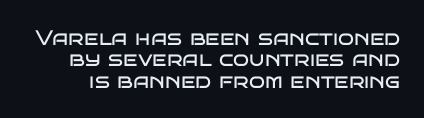
{"italic": "no", "bold": "no", "underline": "no", "line_spacing": "tight", "line_spacing_ratio": 1.02, "letter_spacing": "normal", "letter_spacing_em": 0.0, "glyph_px": 21}
